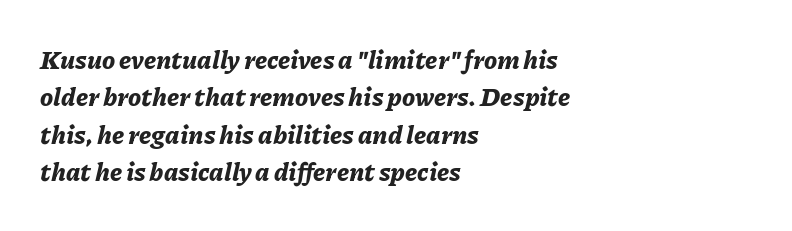
The image shows 26 px bold type, italic (leaning right); set left-aligned, normal line spacing (1.44x), normal letter spacing, not underlined.
